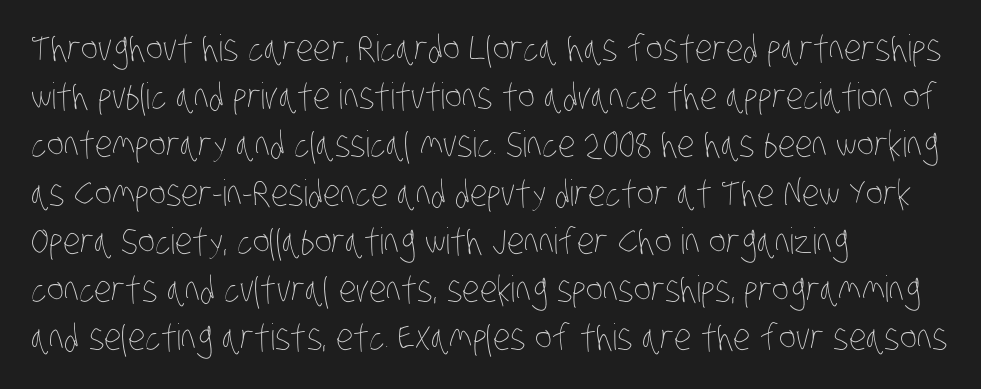
Q: Is the text bold? A: No.
Q: Is the text underlined? A: No.
Q: How is the paragraph aligned? A: Left-aligned.
Q: Is the spacing between letters normal or unusually wide? A: Normal.
Q: Is the spacing between lines tight, normal or loose? A: Normal.
Q: Width (condensed, normal, or wide)? A: Condensed.
Q: Stroke contrast? A: Low.
Q: x-height? A: Large.
Q: Monospaced? A: No.
